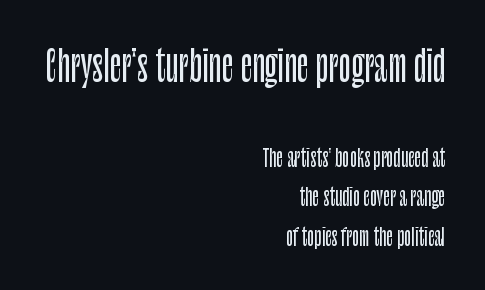
The image shows 41 px condensed sans-serif type, upright; set right-aligned, line spacing 1.71x, normal letter spacing, not underlined; the first (top) block is 1.78x larger; low stroke contrast and a large x-height.
